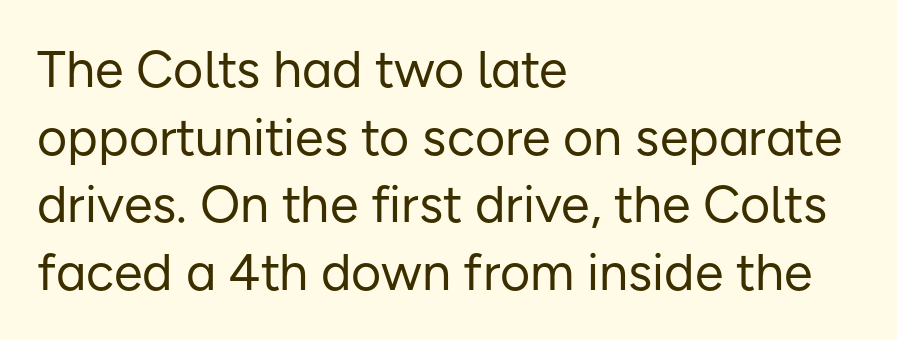
The image shows 52 px regular-weight sans-serif type, upright; set left-aligned, normal line spacing (1.3x), normal letter spacing, not underlined; low stroke contrast and a medium x-height.
